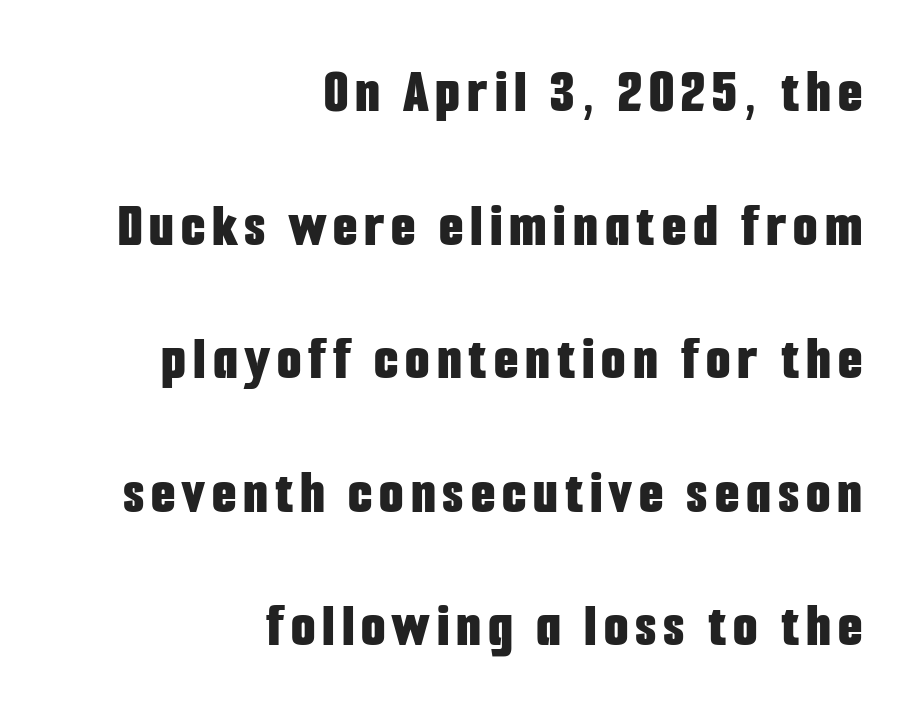
The vertical gap from one line to the next is large. Horizontal alignment here is rightward, an uncommon choice for prose. Note the varied advance widths — an 'i' is clearly narrower than an 'm'. Heavy-handed strokes throughout: this text is bold. The font family rendered here belongs to the sans-serif group.
